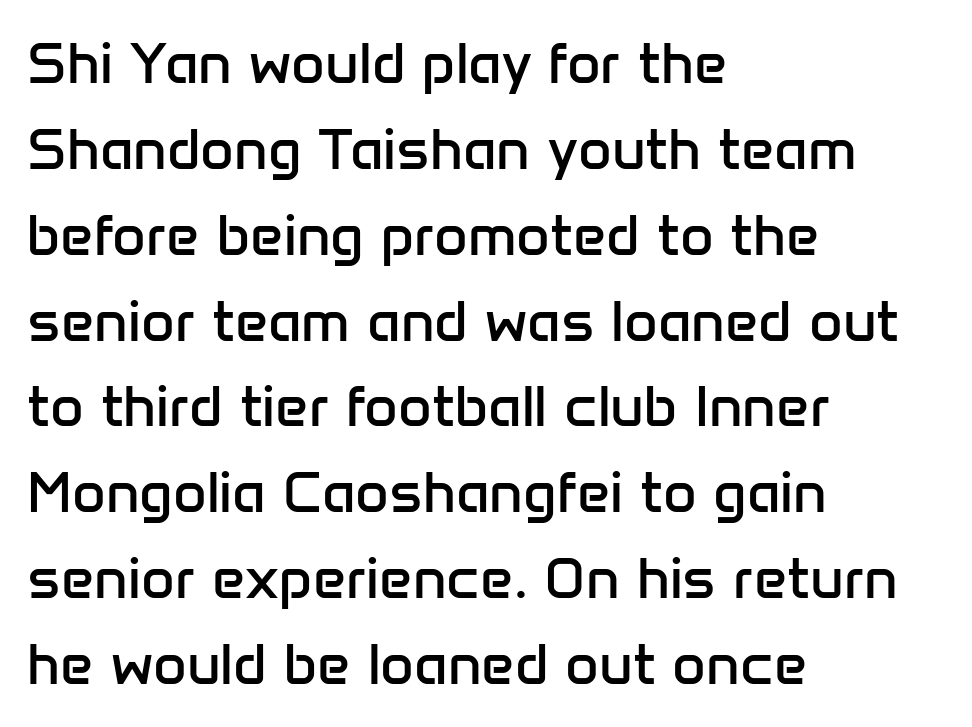
The setting favours the left margin, as ordinary paragraphs usually do. The typeface has the unassuming heft of standard copy or less. Varying glyph widths throughout — classic text-font behaviour. The tracking reads as untouched default to a designer's eye. Is there any slant? The stems are plumb.
